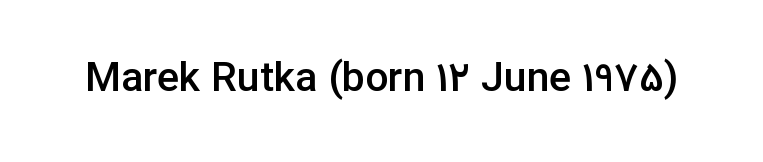
The image shows 41 px semibold sans-serif type, upright; set normal letter spacing, not underlined; low stroke contrast and a medium x-height.
